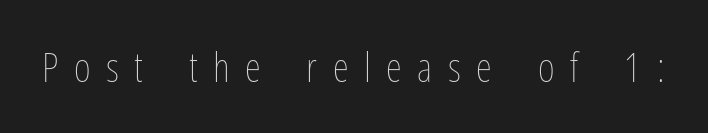
{"italic": "no", "bold": "no", "weight": "thin", "width": "condensed", "stroke_contrast": "low", "x_height": "medium", "monospaced": "no", "underline": "no", "letter_spacing": "wide", "letter_spacing_em": 0.38, "glyph_px": 41}
